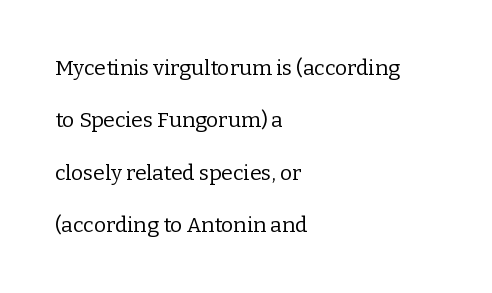
The weight would be labelled regular, book, light, or lighter still. The leading is generous, giving the passage an open texture. Does the copy run flush right? No — it runs flush left. The zone under the glyphs is completely vacant. When letters stand straight like this, we call the style roman or upright. A typesetter would call this zero additional tracking.
